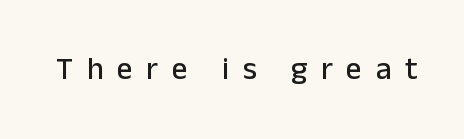
A typesetter would call this heavily tracked-out type. Character widths vary here, with narrow letters taking less room than wide ones. The font's upright variant was chosen for this text. Check under the words: just untouched page.
